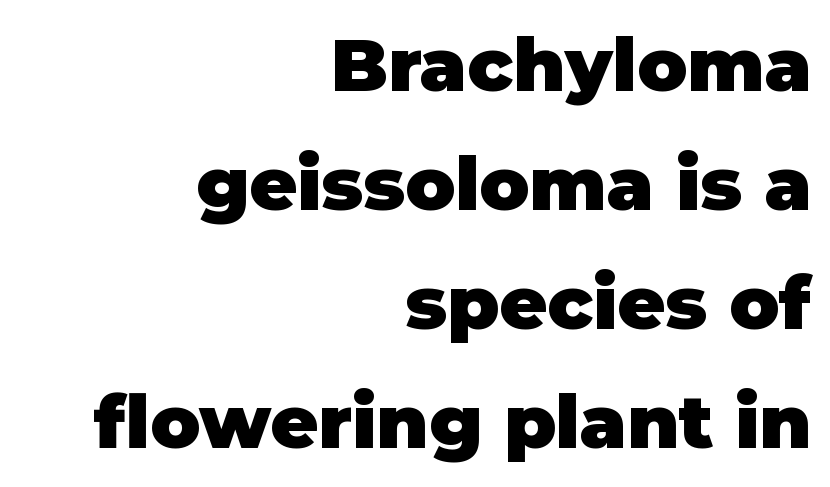
Is this a sans? Yes — the strokes have no serifs. Reading down the column, the eye jumps a familiar distance to each next line. You'd pick this weight for a headline — it's a proper bold. These lines are rendered in a variable-pitch font. This rendering leaves character spacing at its baseline value.
